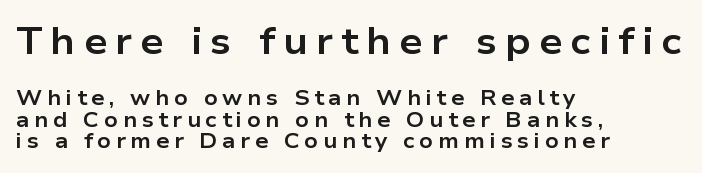
{"serif": "no", "italic": "no", "bold": "yes", "weight": "bold", "width": "wide", "stroke_contrast": "low", "x_height": "medium", "monospaced": "no", "underline": "no", "align": "left", "line_spacing": "tight", "line_spacing_ratio": 1.02, "letter_spacing": "wide", "letter_spacing_em": 0.22, "larger_block": "first", "size_ratio": 1.76, "glyph_px": 37}
